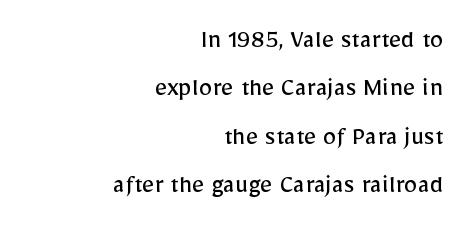
{"italic": "no", "bold": "no", "underline": "no", "align": "right", "line_spacing_ratio": 1.79, "letter_spacing": "normal", "letter_spacing_em": 0.0, "glyph_px": 27}
